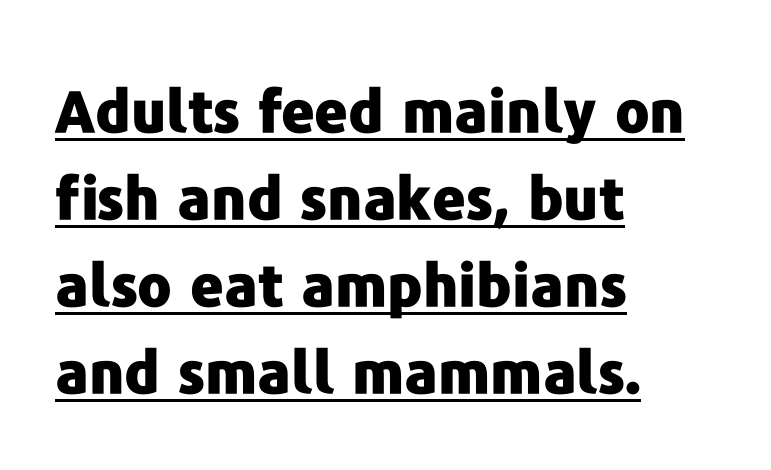
Q: Is the text bold? A: Yes.
Q: Is the text italic (slanted)? A: No, it is upright.
Q: Is the typeface a serif or a sans-serif typeface? A: Sans-serif.
Q: Is the text underlined? A: Yes.
Q: How is the paragraph aligned? A: Left-aligned.
Q: Is the spacing between letters normal or unusually wide? A: Normal.
Q: Is the spacing between lines tight, normal or loose? A: Normal.
Q: Width (condensed, normal, or wide)? A: Normal.
Q: Stroke contrast? A: Low.
Q: x-height? A: Medium.
Q: Monospaced? A: No.
